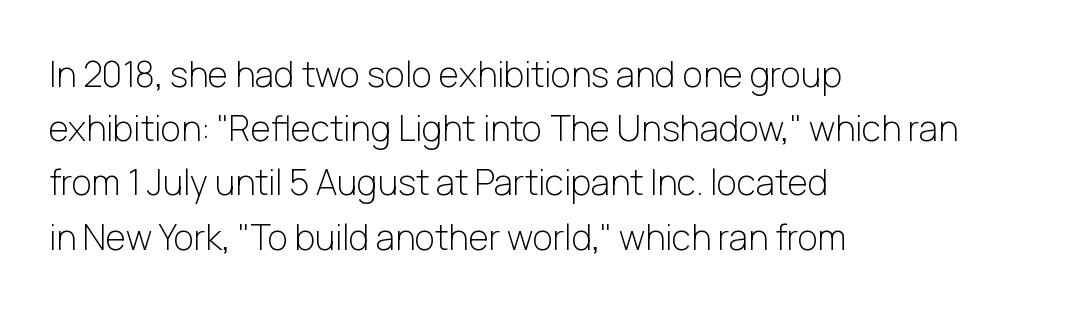
The image shows 35 px light sans-serif type, upright; set left-aligned, normal line spacing (1.55x), normal letter spacing, not underlined; low stroke contrast and a medium x-height.
